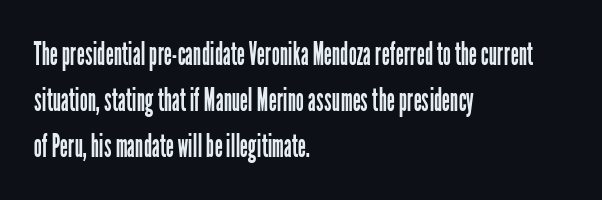
The rendering uses natural spacing where letterforms have individual widths. Layout note: lines flush left. What stands out about the letter spacing? Nothing — it is the standard amount. Regular leading.
